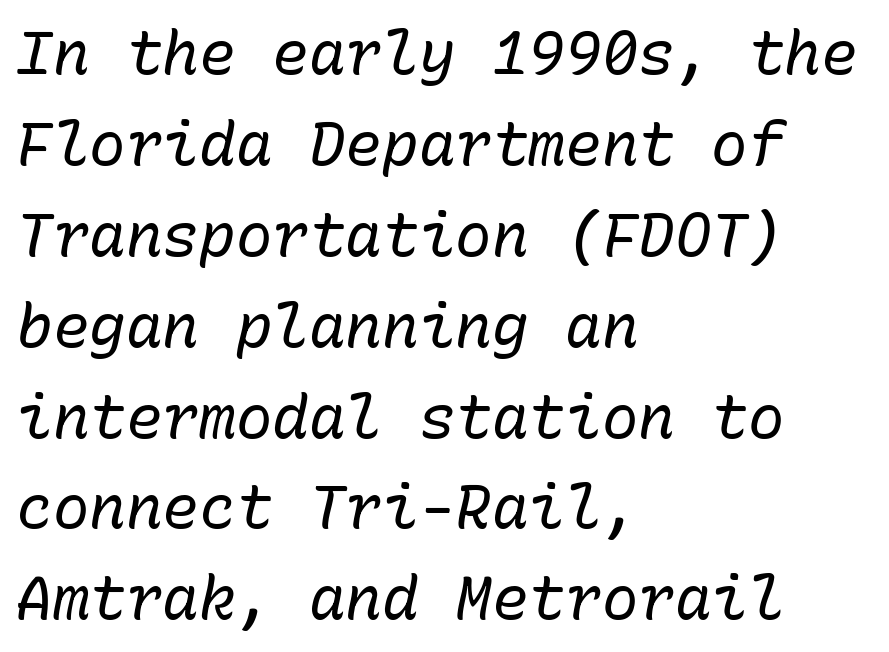
The image shows 61 px regular-weight type, italic (leaning right), monospaced; set left-aligned, normal line spacing (1.49x), normal letter spacing, not underlined; low stroke contrast and a medium x-height.
